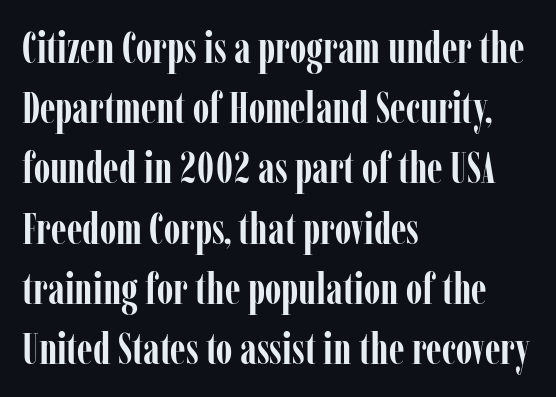
The image shows 43 px semibold, condensed serif type, upright; set left-aligned, normal line spacing (1.4x), normal letter spacing, not underlined; low stroke contrast and a medium x-height.
